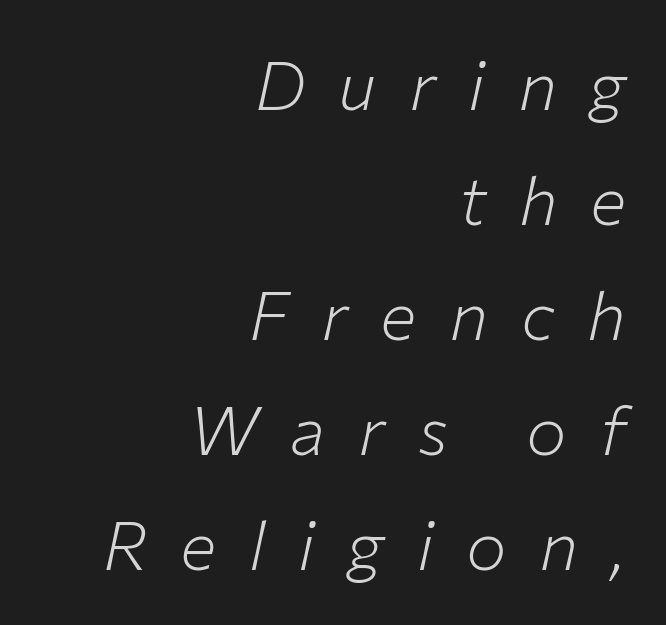
{"italic": "yes", "lean": "right", "slant_degrees": 12, "bold": "no", "weight": "light", "width": "normal", "stroke_contrast": "low", "x_height": "medium", "monospaced": "no", "underline": "no", "align": "right", "line_spacing": "normal", "line_spacing_ratio": 1.69, "letter_spacing": "wide", "letter_spacing_em": 0.48, "glyph_px": 68}
